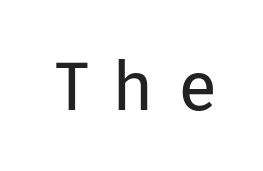
The letters advance in unequal steps, a hallmark of proportional type. Posture: upright roman. You could only call the tracking loose — the letters float apart. Is the stroke heavy? The answer is a plain regular-or-lighter. The type family on display is of the sans-serif kind.
